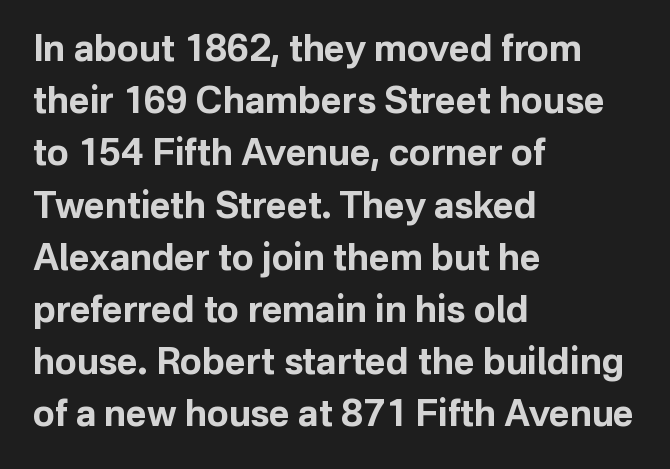
{"serif": "no", "italic": "no", "bold": "yes", "weight": "bold", "width": "normal", "stroke_contrast": "low", "x_height": "medium", "monospaced": "no", "underline": "no", "align": "left", "line_spacing": "normal", "line_spacing_ratio": 1.45, "letter_spacing": "normal", "letter_spacing_em": 0.0, "glyph_px": 36}
